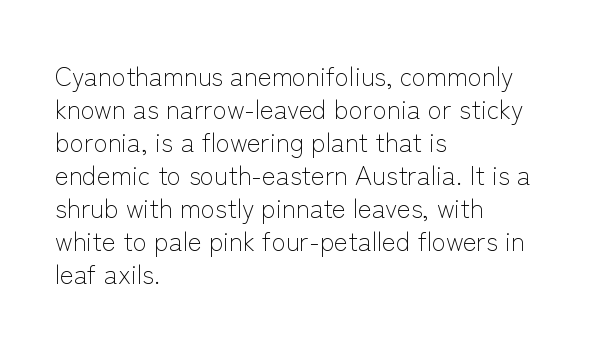
The image shows 26 px text type, upright; set left-aligned, normal line spacing (1.27x), normal letter spacing, not underlined.
